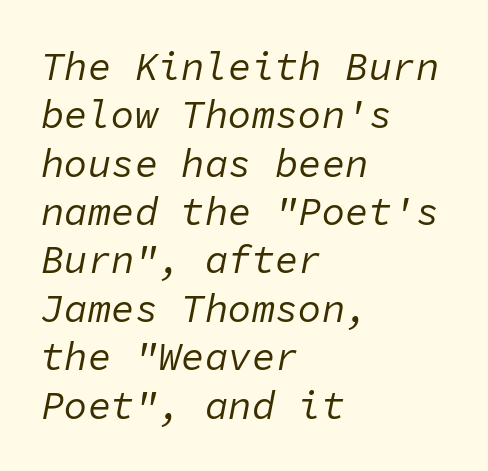
Q: Is the text bold? A: No.
Q: Is the text italic (slanted)? A: Yes, it leans right by about 11 degrees.
Q: Is the text underlined? A: No.
Q: How is the paragraph aligned? A: Left-aligned.
Q: Is the spacing between letters normal or unusually wide? A: Normal.
Q: Width (condensed, normal, or wide)? A: Normal.
Q: Stroke contrast? A: Low.
Q: x-height? A: Medium.
Q: Monospaced? A: Yes.
